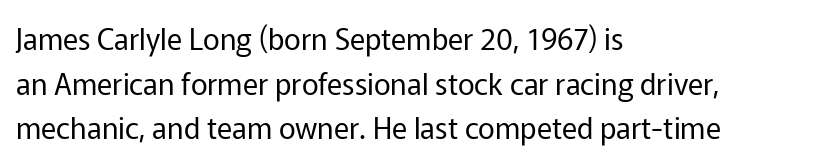
{"serif": "no", "italic": "no", "bold": "no", "weight": "regular", "width": "normal", "stroke_contrast": "low", "x_height": "medium", "monospaced": "no", "underline": "no", "align": "left", "line_spacing": "normal", "line_spacing_ratio": 1.54, "letter_spacing": "normal", "letter_spacing_em": 0.0, "glyph_px": 29}
